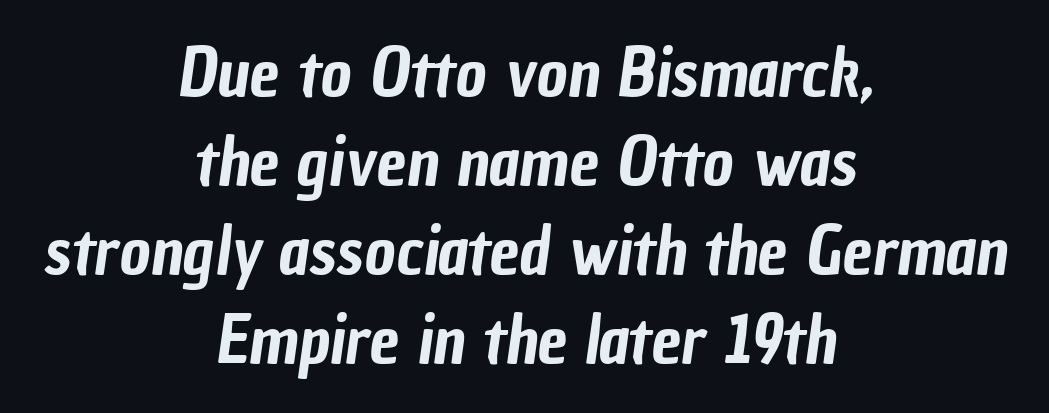
{"serif": "no", "width": "condensed", "stroke_contrast": "low", "x_height": "medium", "monospaced": "no", "underline": "no", "align": "center", "line_spacing": "normal", "line_spacing_ratio": 1.33, "letter_spacing": "normal", "letter_spacing_em": 0.0, "glyph_px": 67}
